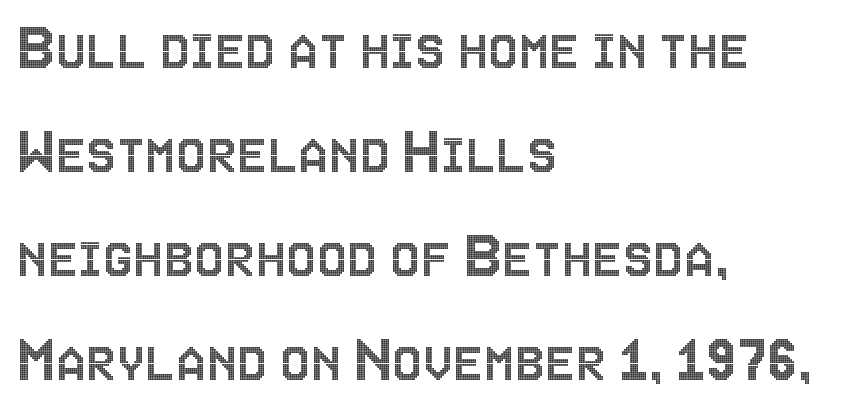
You could not count columns in this text — the font is proportionally spaced. Is the block centered? No — it sits flush against the left margin. The letters stand upright; this is a roman face. A typesetter would call this zero additional tracking.
